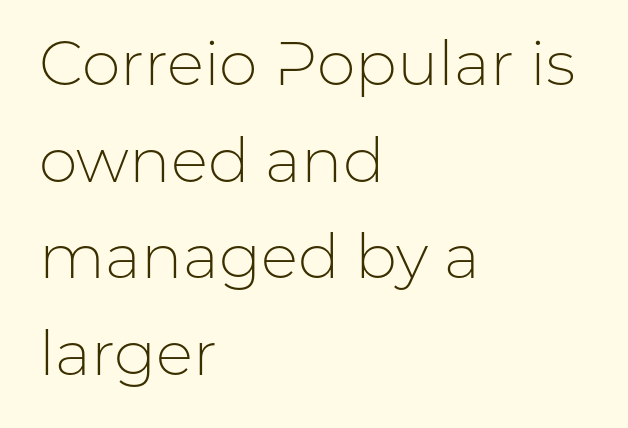
Q: Is the text bold? A: No.
Q: Is the text italic (slanted)? A: No, it is upright.
Q: Is the typeface a serif or a sans-serif typeface? A: Sans-serif.
Q: Is the text underlined? A: No.
Q: How is the paragraph aligned? A: Left-aligned.
Q: Is the spacing between letters normal or unusually wide? A: Normal.
Q: Is the spacing between lines tight, normal or loose? A: Normal.
Q: Width (condensed, normal, or wide)? A: Normal.
Q: Stroke contrast? A: Low.
Q: x-height? A: Medium.
Q: Monospaced? A: No.
